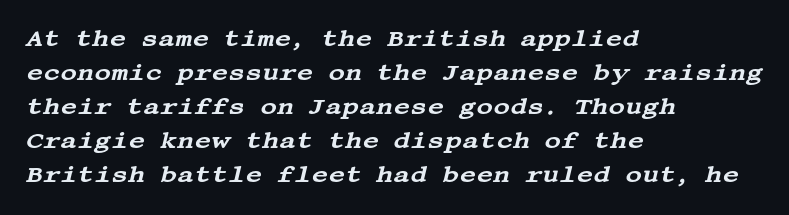
{"italic": "yes", "lean": "right", "slant_degrees": 13, "underline": "no", "align": "left", "line_spacing": "normal", "line_spacing_ratio": 1.48, "letter_spacing": "normal", "letter_spacing_em": 0.0, "glyph_px": 23}
